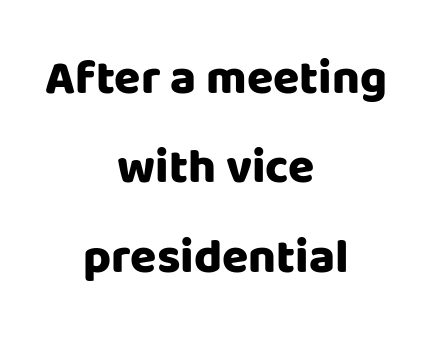
The image shows 48 px heavy sans-serif type, upright; set centered, line spacing 1.86x, normal letter spacing, not underlined; low stroke contrast and a large x-height.
